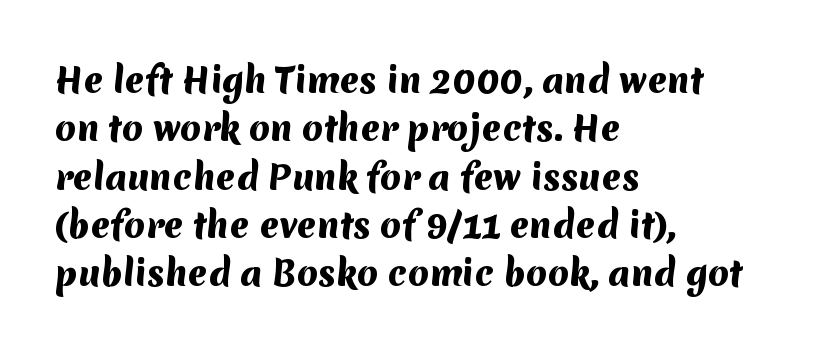
{"serif": "no", "bold": "yes", "weight": "heavy", "width": "normal", "stroke_contrast": "medium", "x_height": "medium", "monospaced": "no", "underline": "no", "align": "left", "line_spacing": "normal", "line_spacing_ratio": 1.42, "letter_spacing": "normal", "letter_spacing_em": 0.0, "glyph_px": 34}
